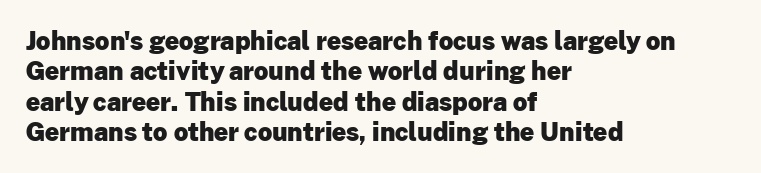
Each line starts at the same left margin while the right side varies. Words appear dense and cohesive because spacing is normal. What weight is shown? A full bold with thick strokes. Nope, not italic — everything's standing straight.
